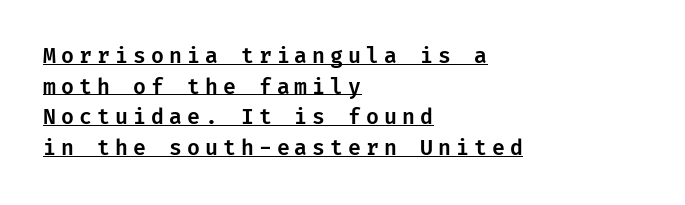
Compared with typical body copy, the letter spacing here is much looser. These lines are set flush left with a ragged right edge. The face used here appears with an underline applied. This sample keeps an unexceptional amount of space between lines. Posture: straight, roman, zero tilt.
